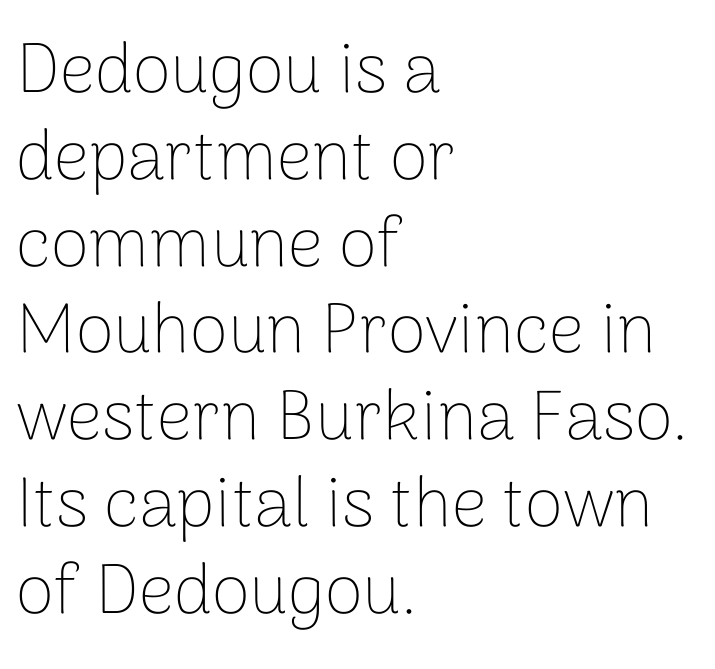
The image shows 70 px thin sans-serif type, upright; set left-aligned, line spacing 1.24x, normal letter spacing, not underlined; low stroke contrast and a medium x-height.
